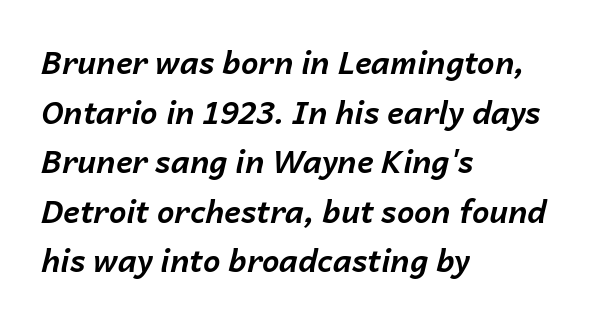
The image shows 31 px bold type, italic (leaning right); set left-aligned, normal line spacing (1.6x), normal letter spacing, not underlined; low stroke contrast and a medium x-height.
